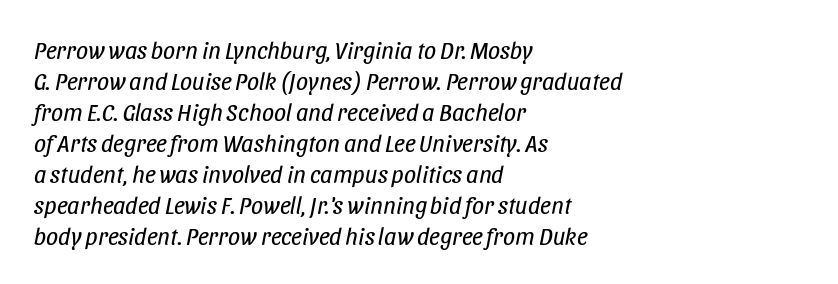
Here the glyphs are tracked normally, forming tight word shapes. Bare-footed words on every line. Each new line begins a customary step beneath the previous one. The weight would be labelled regular, book, light, or lighter still.
